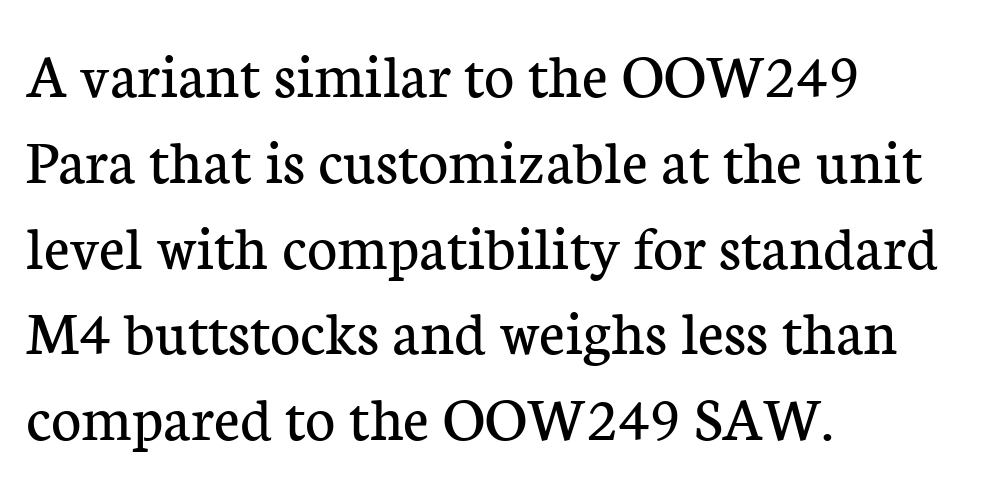
{"serif": "yes", "italic": "no", "bold": "no", "weight": "regular", "width": "normal", "stroke_contrast": "low", "x_height": "medium", "monospaced": "no", "underline": "no", "align": "left", "line_spacing": "normal", "line_spacing_ratio": 1.32, "letter_spacing": "normal", "letter_spacing_em": 0.0, "glyph_px": 65}
